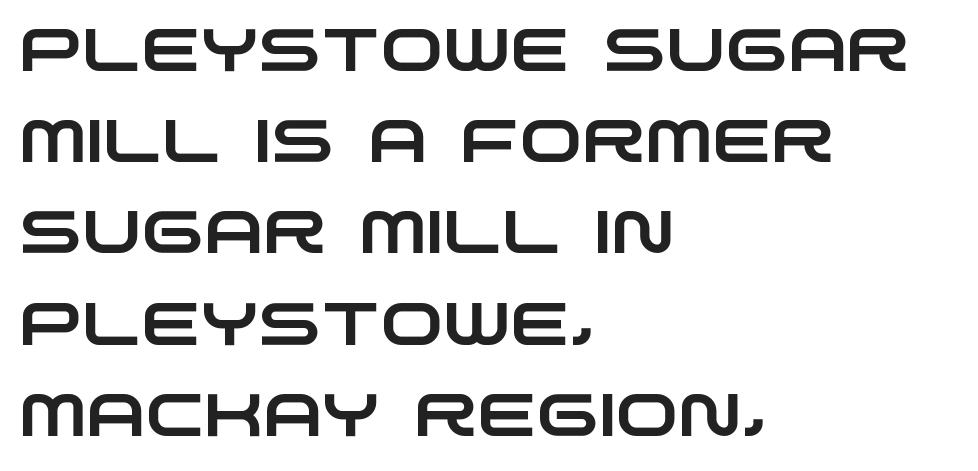
{"serif": "no", "width": "wide", "stroke_contrast": "low", "x_height": "large", "monospaced": "no", "underline": "no", "align": "left", "line_spacing": "normal", "line_spacing_ratio": 1.52, "letter_spacing": "normal", "letter_spacing_em": 0.0, "glyph_px": 60}
